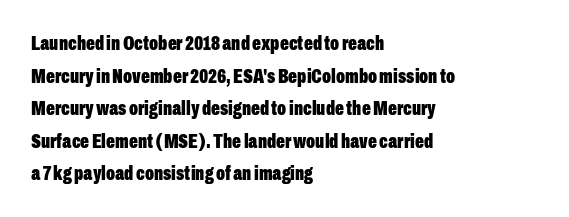
The rendering anchors every line to the left-hand side. In terms of posture, this sample is upright. This sample uses plain, unmodified letter spacing. The gap between lines stays unmarked.
